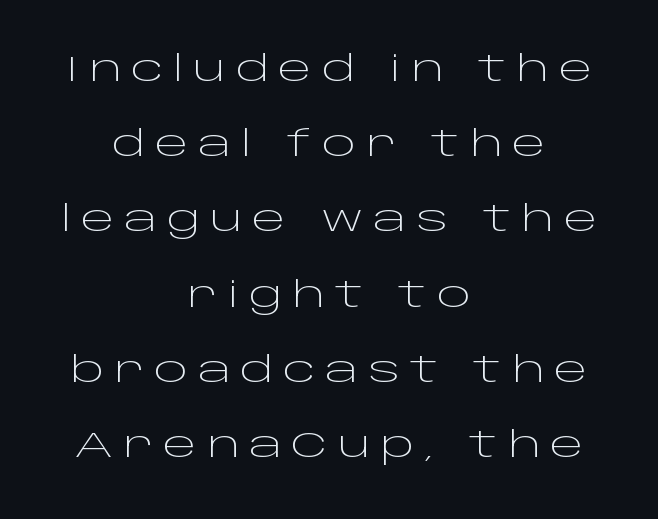
Q: Is the text bold? A: No.
Q: Is the text italic (slanted)? A: No, it is upright.
Q: Is the typeface a serif or a sans-serif typeface? A: Sans-serif.
Q: Is the text underlined? A: No.
Q: How is the paragraph aligned? A: Centered.
Q: Is the spacing between letters normal or unusually wide? A: Unusually wide.
Q: Is the spacing between lines tight, normal or loose? A: Loose.
Q: Width (condensed, normal, or wide)? A: Wide.
Q: Stroke contrast? A: Low.
Q: x-height? A: Large.
Q: Monospaced? A: No.
